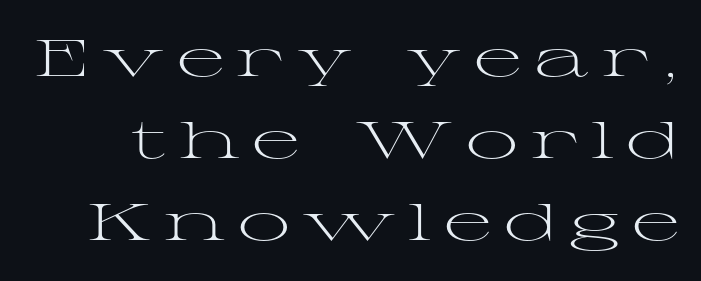
Q: Is the text bold? A: No.
Q: Is the text italic (slanted)? A: No, it is upright.
Q: Is the typeface a serif or a sans-serif typeface? A: Serif.
Q: Is the text underlined? A: No.
Q: Is the spacing between letters normal or unusually wide? A: Unusually wide.
Q: Is the spacing between lines tight, normal or loose? A: Normal.
Q: Width (condensed, normal, or wide)? A: Wide.
Q: Stroke contrast? A: Medium.
Q: x-height? A: Medium.
Q: Monospaced? A: No.
